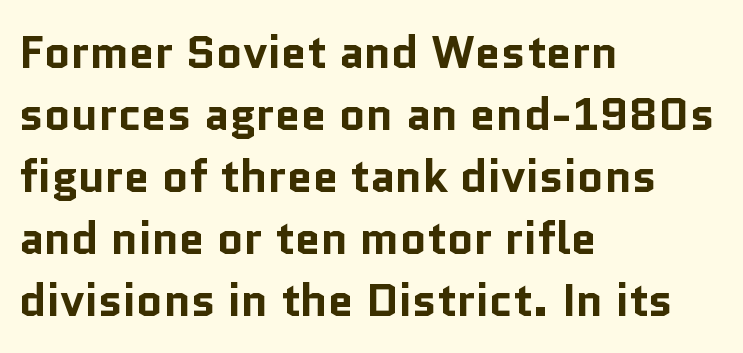
Q: Is the text bold? A: Yes.
Q: Is the text italic (slanted)? A: No, it is upright.
Q: Is the typeface a serif or a sans-serif typeface? A: Sans-serif.
Q: Is the text underlined? A: No.
Q: How is the paragraph aligned? A: Left-aligned.
Q: Is the spacing between letters normal or unusually wide? A: Normal.
Q: Is the spacing between lines tight, normal or loose? A: Normal.
Q: Width (condensed, normal, or wide)? A: Normal.
Q: Stroke contrast? A: Low.
Q: x-height? A: Medium.
Q: Monospaced? A: No.
